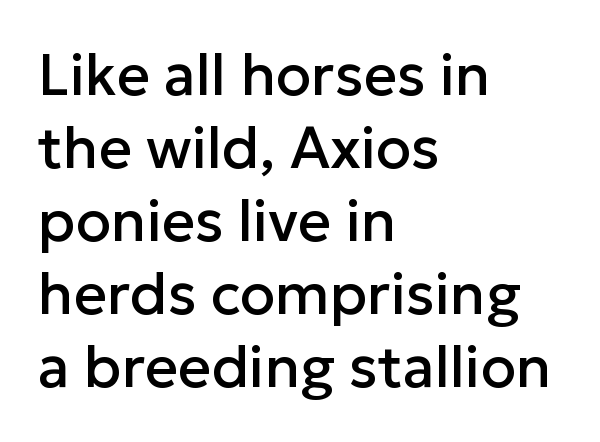
{"serif": "no", "italic": "no", "width": "normal", "stroke_contrast": "low", "x_height": "medium", "monospaced": "no", "underline": "no", "align": "left", "line_spacing": "normal", "line_spacing_ratio": 1.26, "letter_spacing": "normal", "letter_spacing_em": 0.0, "glyph_px": 58}
